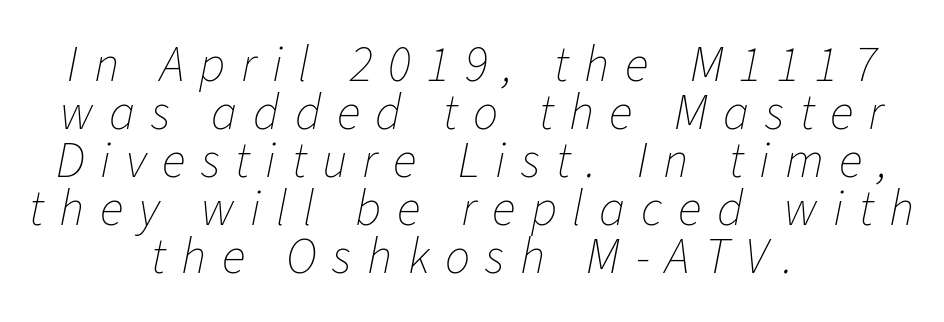
{"italic": "yes", "lean": "right", "slant_degrees": 11, "bold": "no", "weight": "thin", "width": "normal", "stroke_contrast": "low", "x_height": "medium", "monospaced": "no", "underline": "no", "align": "center", "line_spacing": "tight", "line_spacing_ratio": 0.96, "letter_spacing": "wide", "letter_spacing_em": 0.31, "glyph_px": 50}
